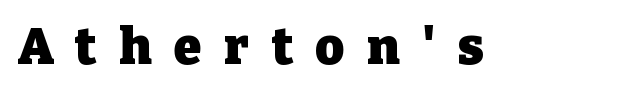
Q: Is the text bold? A: Yes.
Q: Is the text italic (slanted)? A: No, it is upright.
Q: Is the typeface a serif or a sans-serif typeface? A: Serif.
Q: Is the text underlined? A: No.
Q: Is the spacing between letters normal or unusually wide? A: Unusually wide.
Q: Width (condensed, normal, or wide)? A: Normal.
Q: Stroke contrast? A: Low.
Q: x-height? A: Medium.
Q: Monospaced? A: No.
